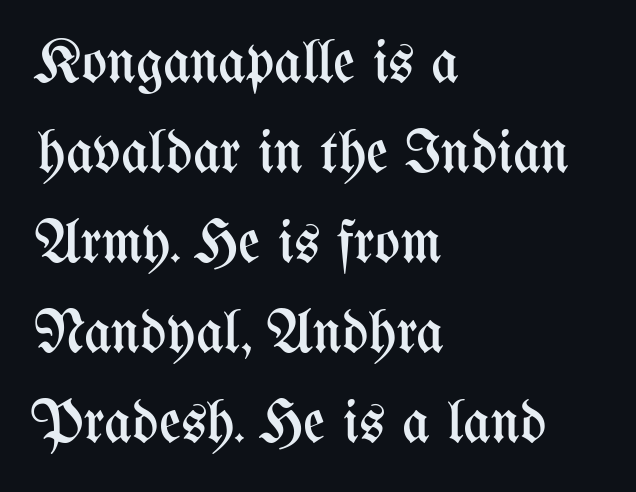
The image shows 60 px regular-weight, condensed type, upright; set left-aligned, normal line spacing (1.5x), normal letter spacing, not underlined; medium stroke contrast and a medium x-height.
